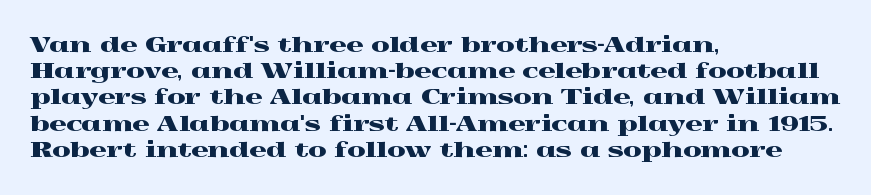
Q: Is the text italic (slanted)? A: No, it is upright.
Q: Is the text underlined? A: No.
Q: How is the paragraph aligned? A: Left-aligned.
Q: Is the spacing between letters normal or unusually wide? A: Normal.
Q: Is the spacing between lines tight, normal or loose? A: Normal.
